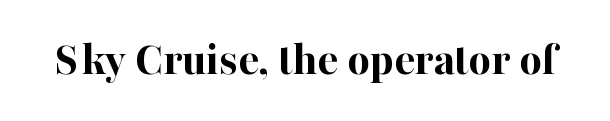
These lines are rendered in a variable-pitch font. No word sits above an underline. Characters follow at the spacing the type designer built in. As a designer I'd log this as weight 700, bold. The passage shown is typeset with a serif family. The typography opts for an upright posture over an oblique one.
